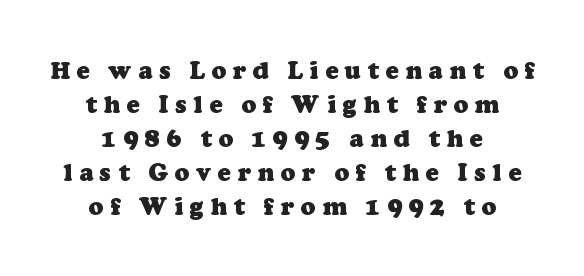
The image shows 24 px bold type; set centered, normal line spacing (1.42x), unusually wide letter spacing (+0.28 em), not underlined.
